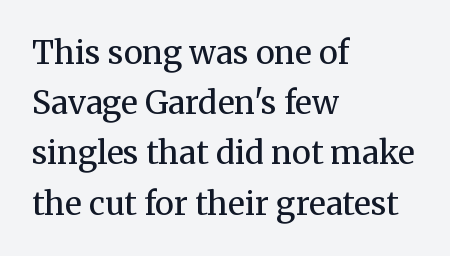
The image shows 32 px regular-weight serif type, upright; set left-aligned, normal line spacing (1.57x), normal letter spacing, not underlined; medium stroke contrast and a medium x-height.
